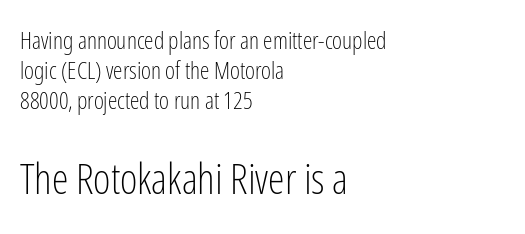
{"serif": "no", "italic": "no", "bold": "no", "weight": "light", "width": "condensed", "stroke_contrast": "low", "x_height": "medium", "monospaced": "no", "underline": "no", "align": "left", "line_spacing": "normal", "line_spacing_ratio": 1.25, "letter_spacing": "normal", "letter_spacing_em": 0.0, "larger_block": "second", "size_ratio": 1.75, "glyph_px": 42}
